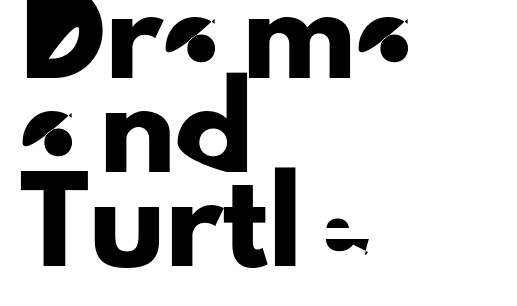
{"serif": "no", "italic": "no", "width": "normal", "stroke_contrast": "low", "x_height": "small", "monospaced": "no", "underline": "no", "align": "left", "line_spacing_ratio": 1.22, "letter_spacing": "normal", "letter_spacing_em": 0.0, "glyph_px": 77}
